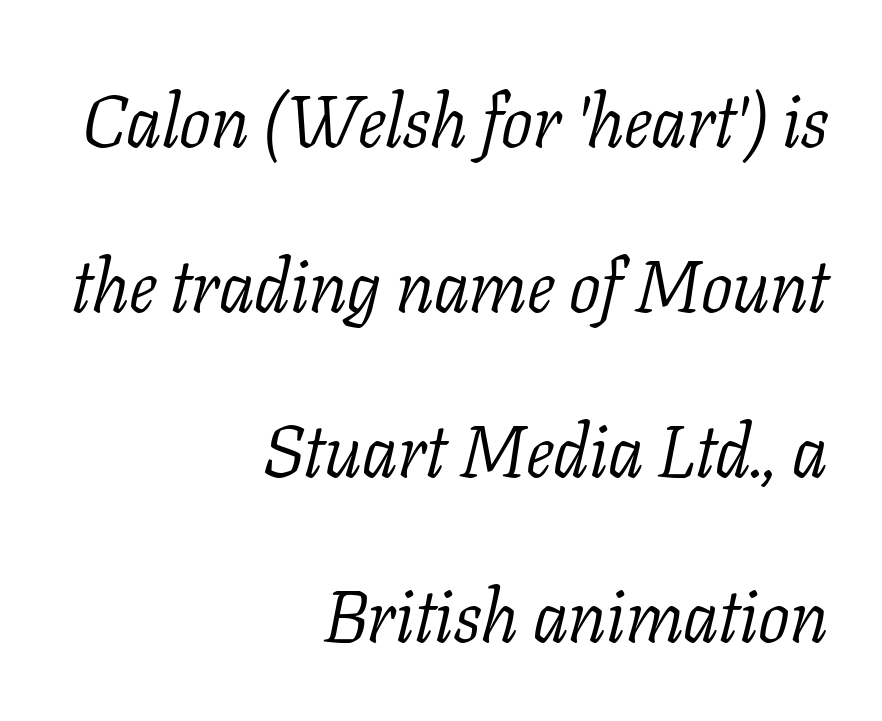
Q: Is the text bold? A: No.
Q: Is the text italic (slanted)? A: Yes, it leans right by about 11 degrees.
Q: Is the typeface a serif or a sans-serif typeface? A: Serif.
Q: Is the text underlined? A: No.
Q: How is the paragraph aligned? A: Right-aligned.
Q: Is the spacing between letters normal or unusually wide? A: Normal.
Q: Is the spacing between lines tight, normal or loose? A: Loose.
Q: Width (condensed, normal, or wide)? A: Normal.
Q: Stroke contrast? A: Low.
Q: x-height? A: Medium.
Q: Monospaced? A: No.
